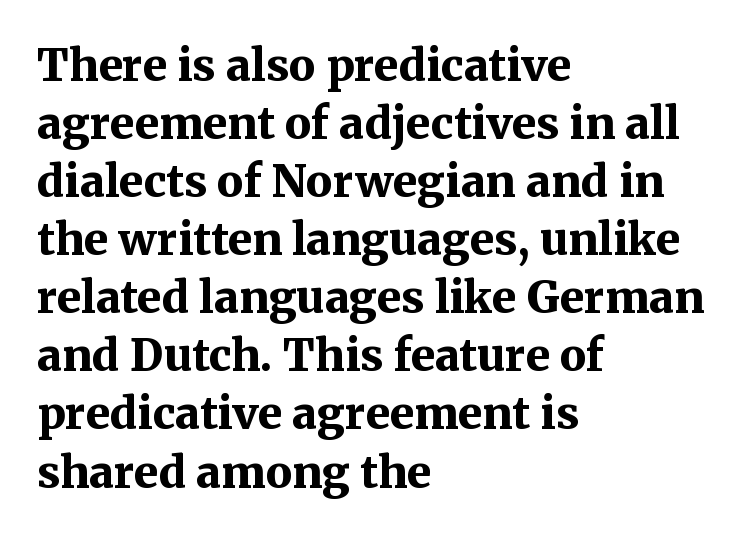
The image shows 44 px bold serif type, upright; set left-aligned, normal line spacing (1.32x), normal letter spacing, not underlined; medium stroke contrast and a medium x-height.
